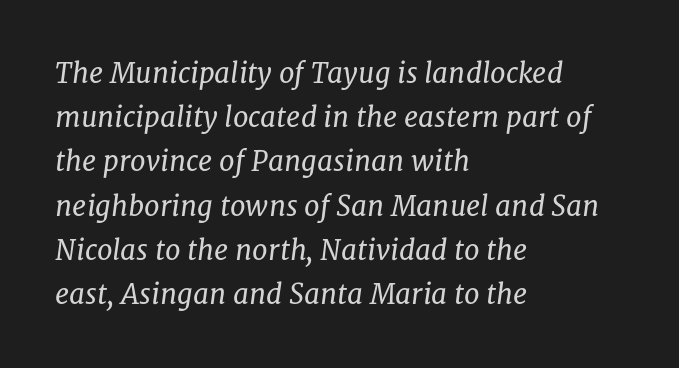
A typesetter would call this zero additional tracking. Note the varied advance widths — an 'i' is clearly narrower than an 'm'. The face looks like a standard text weight, possibly lighter. The glyphs in this specimen are seriffed. These lines were composed using italics.
